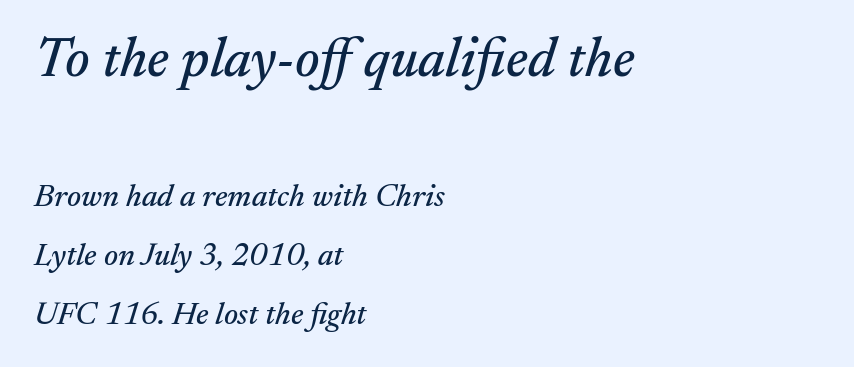
Q: Is the text italic (slanted)? A: Yes, it leans right by about 17 degrees.
Q: Is the typeface a serif or a sans-serif typeface? A: Serif.
Q: Is the text underlined? A: No.
Q: How is the paragraph aligned? A: Left-aligned.
Q: Is the spacing between letters normal or unusually wide? A: Normal.
Q: Which block of text is set in a larger size, the first (top) or the second (bottom)? A: The first (top) one.
Q: Width (condensed, normal, or wide)? A: Normal.
Q: Stroke contrast? A: Medium.
Q: x-height? A: Small.
Q: Monospaced? A: No.
